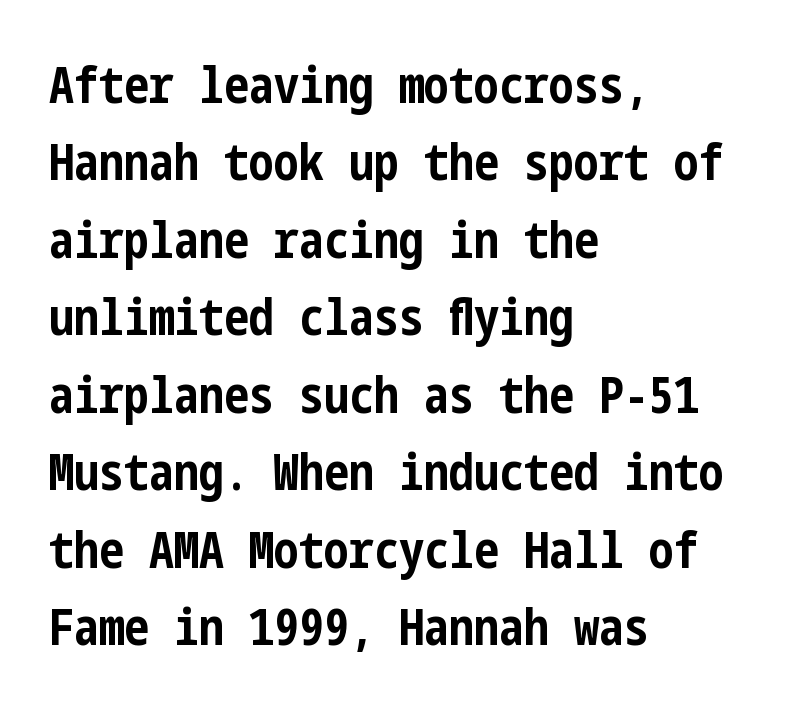
Q: Is the text bold? A: Yes.
Q: Is the text italic (slanted)? A: No, it is upright.
Q: Is the typeface a serif or a sans-serif typeface? A: Sans-serif.
Q: Is the text underlined? A: No.
Q: How is the paragraph aligned? A: Left-aligned.
Q: Is the spacing between letters normal or unusually wide? A: Normal.
Q: Is the spacing between lines tight, normal or loose? A: Normal.
Q: Width (condensed, normal, or wide)? A: Condensed.
Q: Stroke contrast? A: Low.
Q: x-height? A: Medium.
